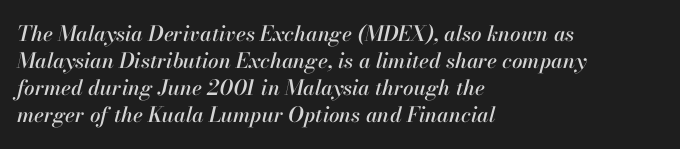
{"italic": "yes", "lean": "right", "slant_degrees": 13, "underline": "no", "align": "left", "line_spacing": "normal", "line_spacing_ratio": 1.29, "letter_spacing": "normal", "letter_spacing_em": 0.0, "glyph_px": 21}
